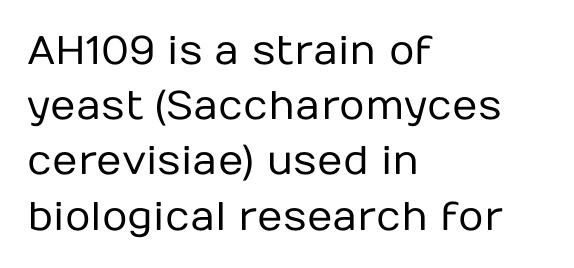
The image shows 40 px regular-weight sans-serif type, upright; set left-aligned, normal line spacing (1.38x), normal letter spacing, not underlined; low stroke contrast and a medium x-height.
